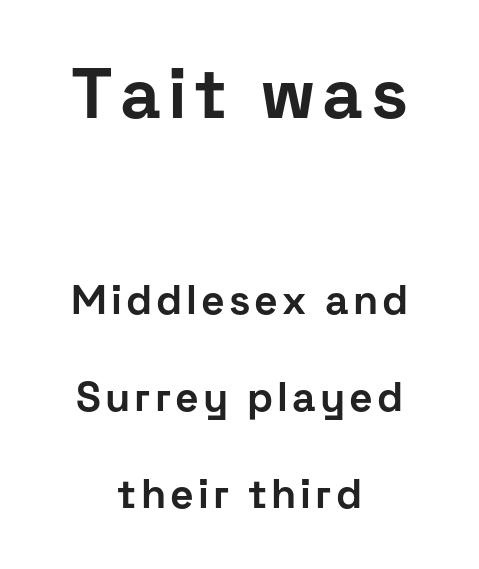
Casual observation: everything's sitting right in the middle. A roman cut, with each character standing at attention. No feet cap the strokes, marking this as sans-serif type. The more generous point size was reserved for the upper chunk. Students, observe: this is what heavily led, spacious text looks like. The passage shown is emphatically bold.
